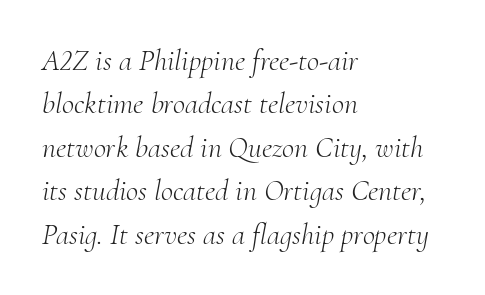
The face used here is proportionally spaced, like ordinary book or web type. Reading down the column, the eye jumps a familiar distance to each next line. Anything drawn beneath the words? Only blank space. You could call the tracking neutral — neither tight nor loose.
